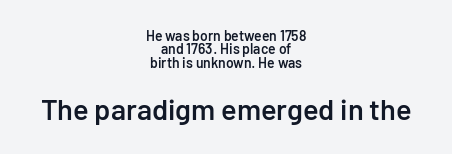
{"serif": "no", "italic": "no", "bold": "semi", "weight": "semibold", "width": "normal", "stroke_contrast": "low", "x_height": "medium", "monospaced": "no", "underline": "no", "align": "center", "line_spacing": "tight", "line_spacing_ratio": 0.96, "letter_spacing": "normal", "letter_spacing_em": 0.0, "larger_block": "second", "size_ratio": 2.07, "glyph_px": 29}
